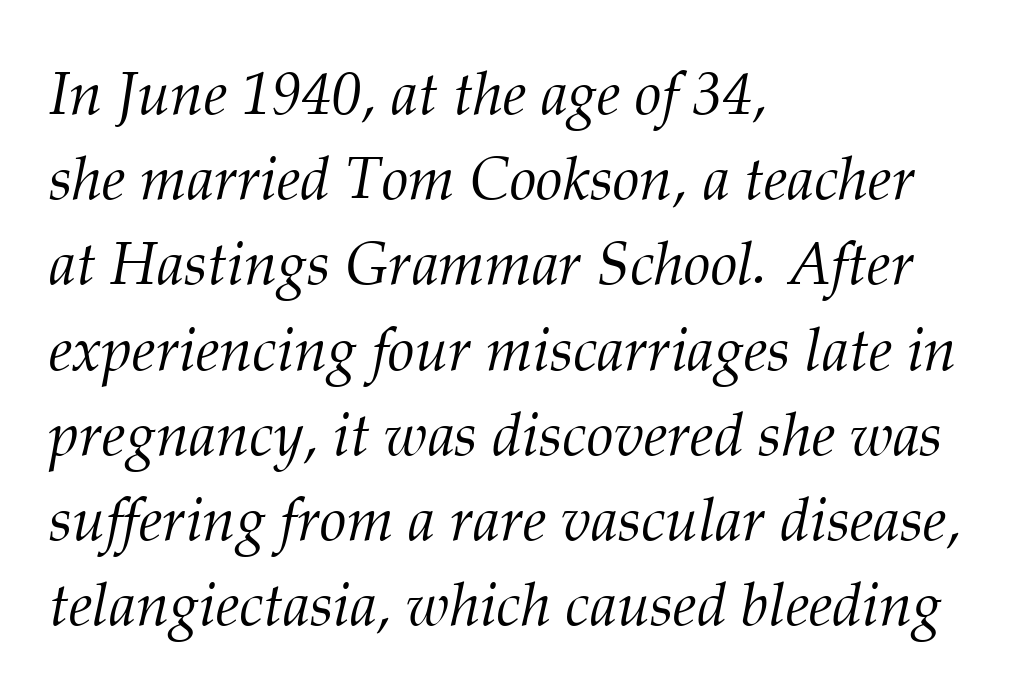
{"serif": "yes", "italic": "yes", "lean": "right", "slant_degrees": 12, "bold": "no", "weight": "light", "width": "normal", "stroke_contrast": "medium", "x_height": "medium", "monospaced": "no", "underline": "no", "align": "left", "line_spacing": "normal", "line_spacing_ratio": 1.42, "letter_spacing": "normal", "letter_spacing_em": 0.0, "glyph_px": 60}
